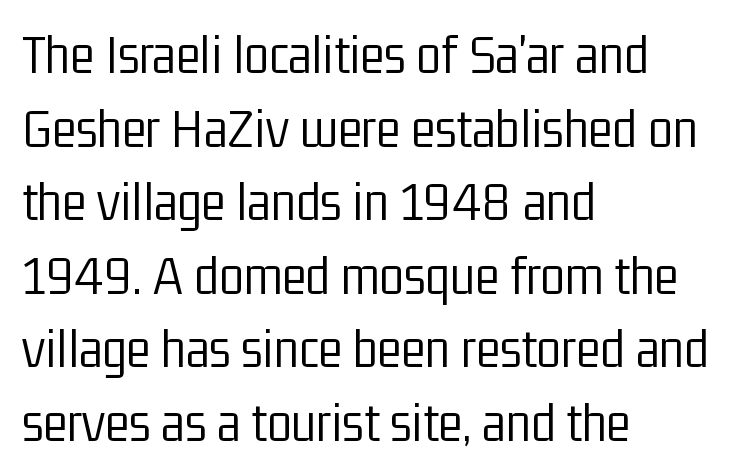
Posture: vertical. The text was rendered using a sans face with plain stroke endings. Spacing verdict: proportional, widths tailored to each character. Each word holds together tightly as a unit, with standard inter-letter gaps. Where is the straight margin? On the left. This block has exactly the height ordinary leading produces.
